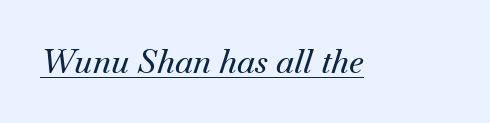
Characters follow at the spacing the type designer built in. In terms of letterform style, serifs are clearly present. This sample carries an underscore along the baseline area. Compared with ordinary roman type, these characters are visibly tilted.
